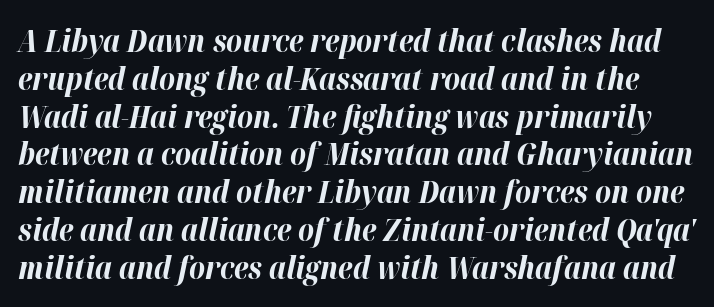
Does extra space separate the letters? No, they use regular spacing. Quick note: underline off. You could not count columns in this text — the font is proportionally spaced. The passage shown leans; its letterforms are oblique. Compared with an ordinary text face, these strokes are far heavier — a full bold.
